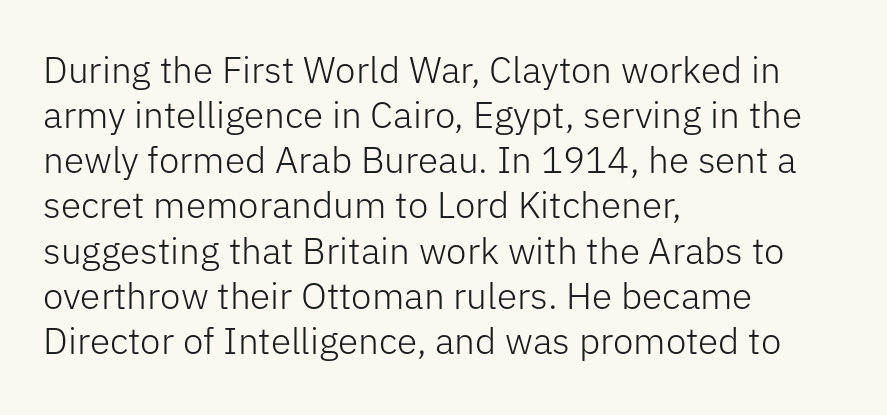
{"serif": "no", "italic": "no", "bold": "no", "weight": "light", "width": "normal", "stroke_contrast": "low", "x_height": "medium", "monospaced": "no", "underline": "no", "align": "left", "line_spacing_ratio": 1.22, "letter_spacing": "normal", "letter_spacing_em": 0.0, "glyph_px": 37}
